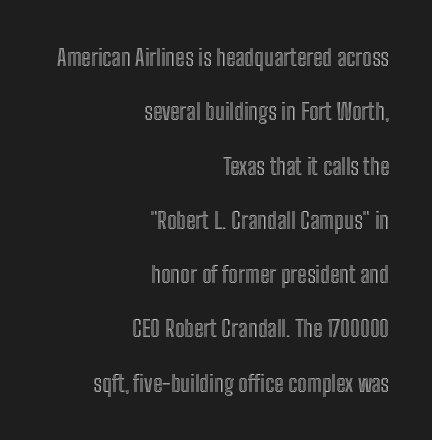
{"italic": "no", "underline": "no", "align": "right", "line_spacing": "loose", "line_spacing_ratio": 2.36, "letter_spacing": "normal", "letter_spacing_em": 0.0, "glyph_px": 23}
